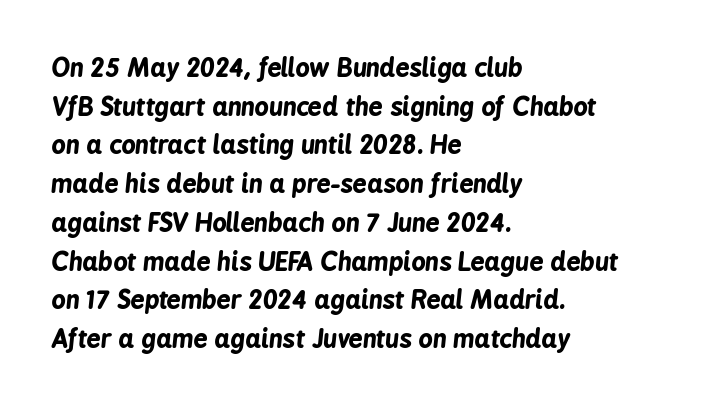
{"italic": "yes", "lean": "right", "slant_degrees": 6, "bold": "yes", "underline": "no", "align": "left", "line_spacing": "normal", "line_spacing_ratio": 1.55, "letter_spacing": "normal", "letter_spacing_em": 0.0, "glyph_px": 25}
